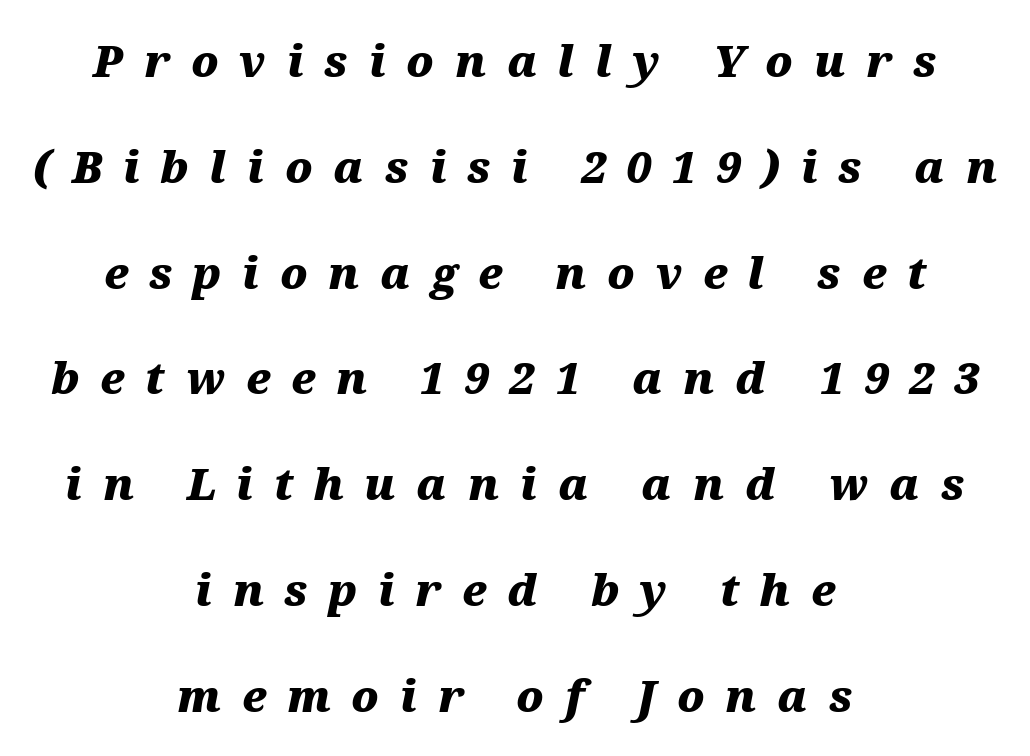
{"italic": "yes", "lean": "right", "slant_degrees": 12, "bold": "yes", "weight": "heavy", "width": "wide", "stroke_contrast": "medium", "x_height": "medium", "monospaced": "no", "underline": "no", "align": "center", "line_spacing": "loose", "line_spacing_ratio": 2.46, "letter_spacing": "wide", "letter_spacing_em": 0.48, "glyph_px": 43}
